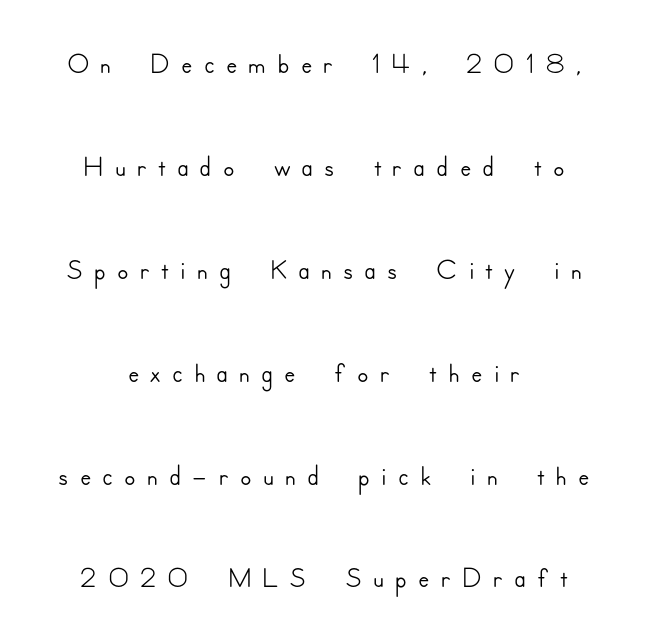
Q: Is the text italic (slanted)? A: No, it is upright.
Q: Is the typeface a serif or a sans-serif typeface? A: Sans-serif.
Q: Is the text underlined? A: No.
Q: How is the paragraph aligned? A: Centered.
Q: Is the spacing between letters normal or unusually wide? A: Unusually wide.
Q: Is the spacing between lines tight, normal or loose? A: Loose.
Q: Width (condensed, normal, or wide)? A: Normal.
Q: Stroke contrast? A: Low.
Q: x-height? A: Small.
Q: Monospaced? A: No.
